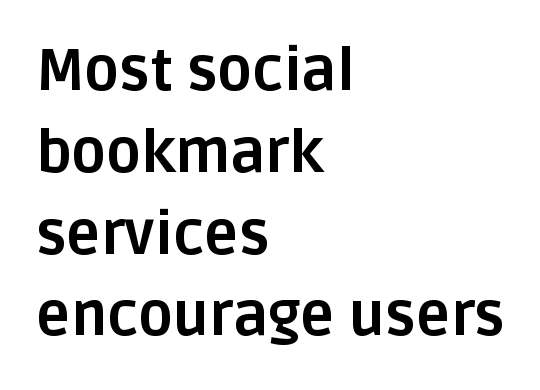
Q: Is the text bold? A: Yes.
Q: Is the text italic (slanted)? A: No, it is upright.
Q: Is the typeface a serif or a sans-serif typeface? A: Sans-serif.
Q: Is the text underlined? A: No.
Q: How is the paragraph aligned? A: Left-aligned.
Q: Is the spacing between letters normal or unusually wide? A: Normal.
Q: Is the spacing between lines tight, normal or loose? A: Normal.
Q: Width (condensed, normal, or wide)? A: Normal.
Q: Stroke contrast? A: Low.
Q: x-height? A: Large.
Q: Monospaced? A: No.
